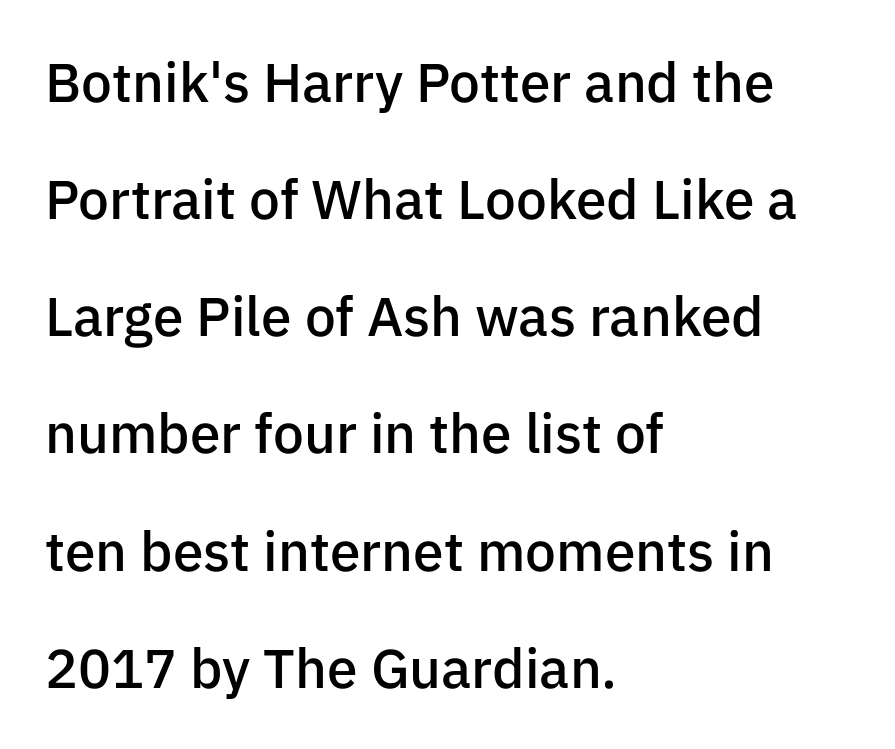
Q: Is the text bold? A: Semi-bold.
Q: Is the text italic (slanted)? A: No, it is upright.
Q: Is the typeface a serif or a sans-serif typeface? A: Sans-serif.
Q: Is the text underlined? A: No.
Q: How is the paragraph aligned? A: Left-aligned.
Q: Is the spacing between letters normal or unusually wide? A: Normal.
Q: Is the spacing between lines tight, normal or loose? A: Loose.
Q: Width (condensed, normal, or wide)? A: Normal.
Q: Stroke contrast? A: Low.
Q: x-height? A: Medium.
Q: Monospaced? A: No.
